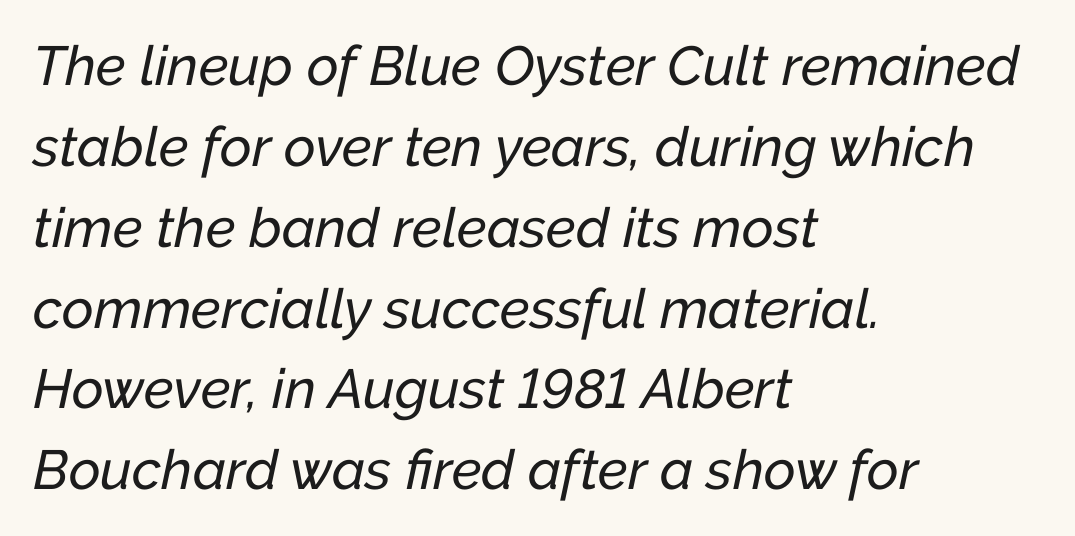
Q: Is the text italic (slanted)? A: Yes, it leans right by about 12 degrees.
Q: Is the text underlined? A: No.
Q: How is the paragraph aligned? A: Left-aligned.
Q: Is the spacing between letters normal or unusually wide? A: Normal.
Q: Is the spacing between lines tight, normal or loose? A: Normal.
Q: Width (condensed, normal, or wide)? A: Normal.
Q: Stroke contrast? A: Low.
Q: x-height? A: Medium.
Q: Monospaced? A: No.
